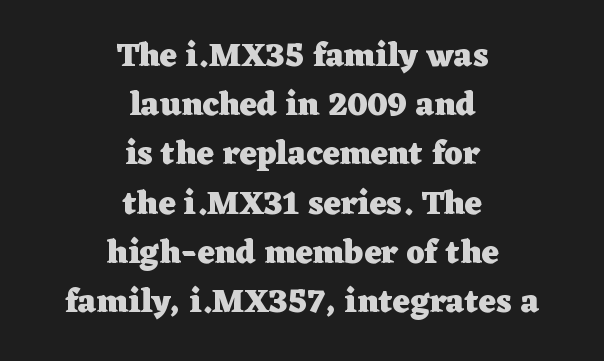
{"serif": "yes", "italic": "no", "bold": "yes", "weight": "heavy", "width": "wide", "stroke_contrast": "low", "x_height": "medium", "monospaced": "no", "underline": "no", "align": "center", "line_spacing": "normal", "line_spacing_ratio": 1.49, "letter_spacing": "normal", "letter_spacing_em": 0.0, "glyph_px": 33}
